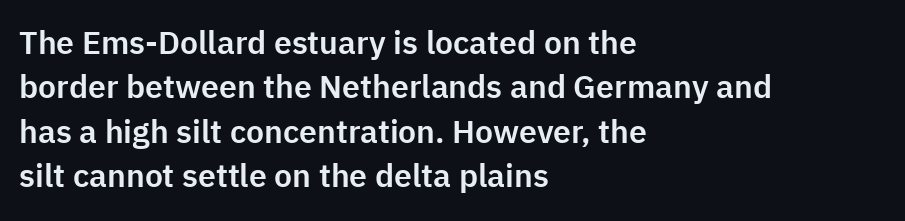
{"serif": "no", "italic": "no", "width": "normal", "stroke_contrast": "low", "x_height": "medium", "monospaced": "no", "underline": "no", "align": "left", "line_spacing": "normal", "line_spacing_ratio": 1.39, "letter_spacing": "normal", "letter_spacing_em": 0.0, "glyph_px": 32}
